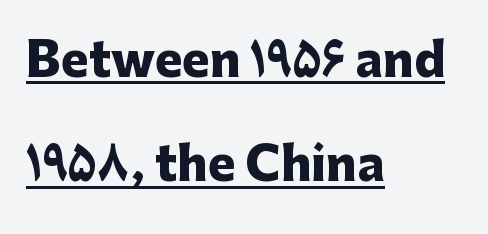
Leftover space on each line is placed entirely after the last word. The horizontal fit of the characters is conventional and even. Each letter's strokes conclude bluntly, with no projecting serifs. Heft: maximum for text — a bold.
